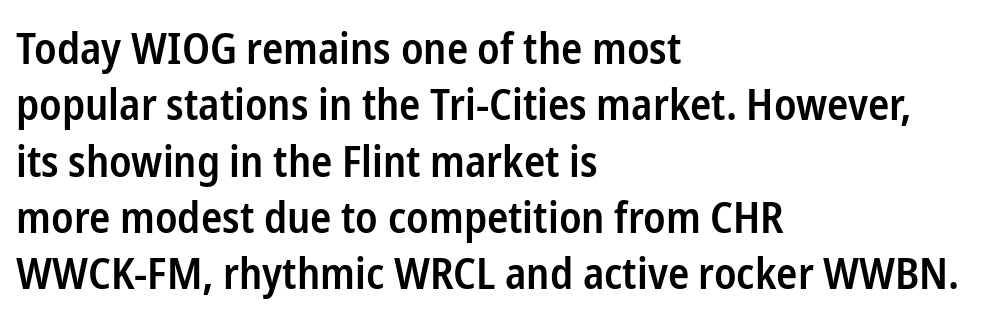
Is there much room between lines? A standard amount, neither cramped nor airy. What weight is shown? A semibold, between regular and bold. Is there any slant? The stems are plumb. Each row of text sits above clean, open space. Between one letter and the next there's only the usual sliver of space. A typesetter would call this proportional, since set widths differ per character.
